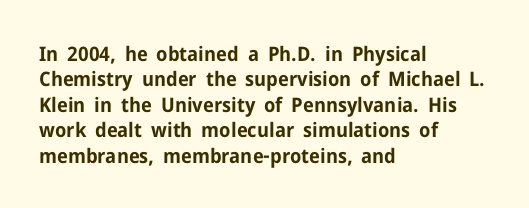
Characters follow at the spacing the type designer built in. What's the leading like? Ordinary, nothing unusual. Horizontal alignment here is leftward, the default for most running prose. The words here are not underlined. The typesetting leans heavy: a genuine bold.
